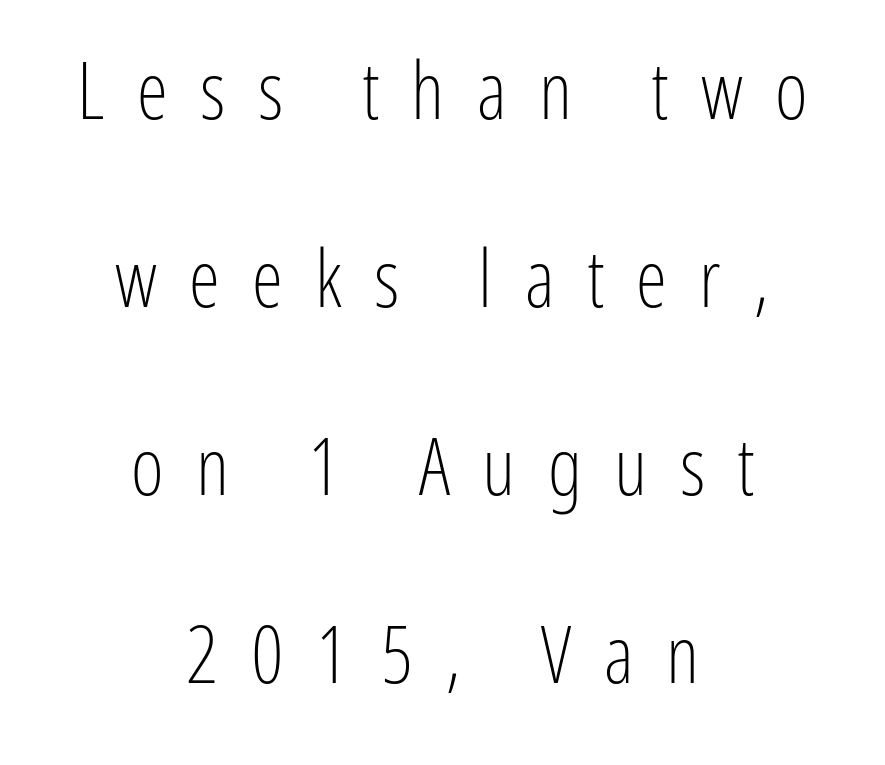
Q: Is the text bold? A: No.
Q: Is the text italic (slanted)? A: No, it is upright.
Q: Is the typeface a serif or a sans-serif typeface? A: Sans-serif.
Q: Is the text underlined? A: No.
Q: How is the paragraph aligned? A: Centered.
Q: Is the spacing between letters normal or unusually wide? A: Unusually wide.
Q: Is the spacing between lines tight, normal or loose? A: Loose.
Q: Width (condensed, normal, or wide)? A: Condensed.
Q: Stroke contrast? A: Low.
Q: x-height? A: Medium.
Q: Monospaced? A: No.
